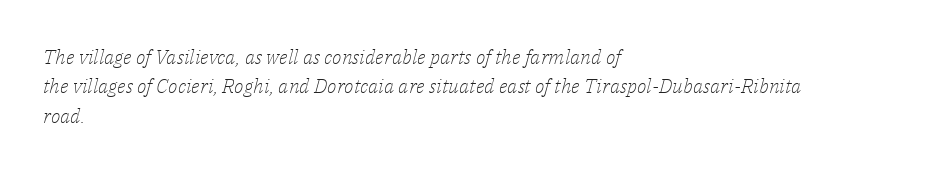
The space between consecutive lines is moderate. No letter is thick-stroked: the sample isn't bold. This is oblique type, the kind used for emphasis or titles. Nobody touched the tracking dial on this one.
